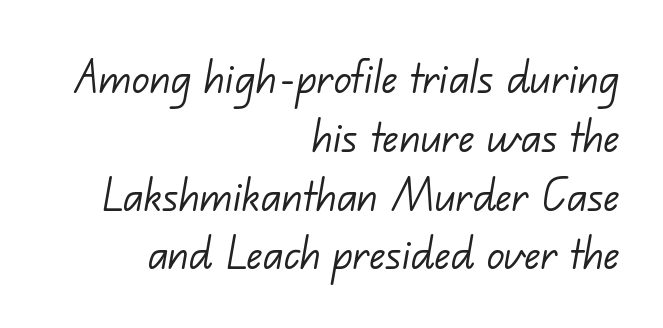
The image shows 53 px light sans-serif type; set right-aligned, tight line spacing (1.11x), normal letter spacing, not underlined; low stroke contrast and a small x-height.
